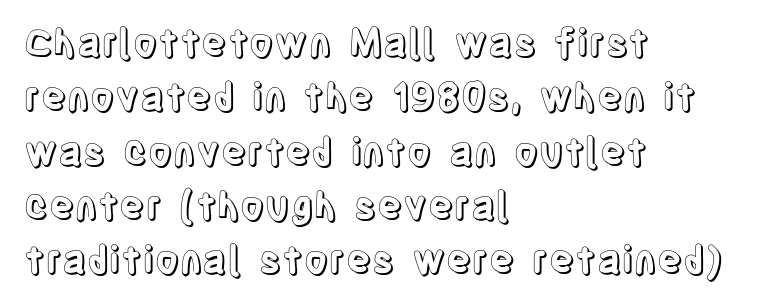
{"italic": "no", "width": "condensed", "x_height": "large", "monospaced": "no", "underline": "no", "align": "left", "line_spacing": "normal", "line_spacing_ratio": 1.43, "letter_spacing": "normal", "letter_spacing_em": 0.0, "glyph_px": 38}
